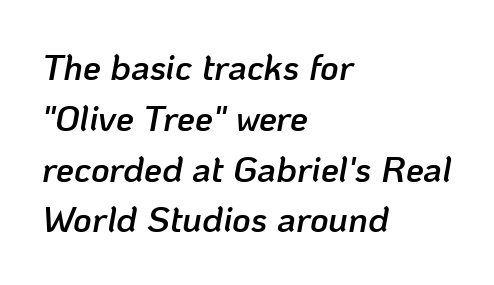
The image shows 36 px semibold type, italic (leaning right); set left-aligned, normal line spacing (1.41x), normal letter spacing, not underlined; low stroke contrast and a medium x-height.
